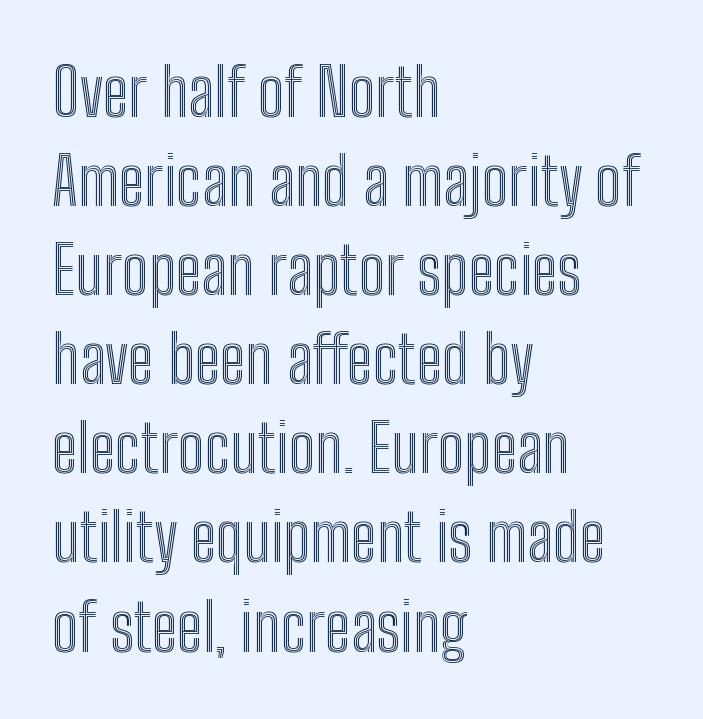
The image shows 66 px condensed type, upright; set left-aligned, normal line spacing (1.35x), normal letter spacing, not underlined; a medium x-height.
